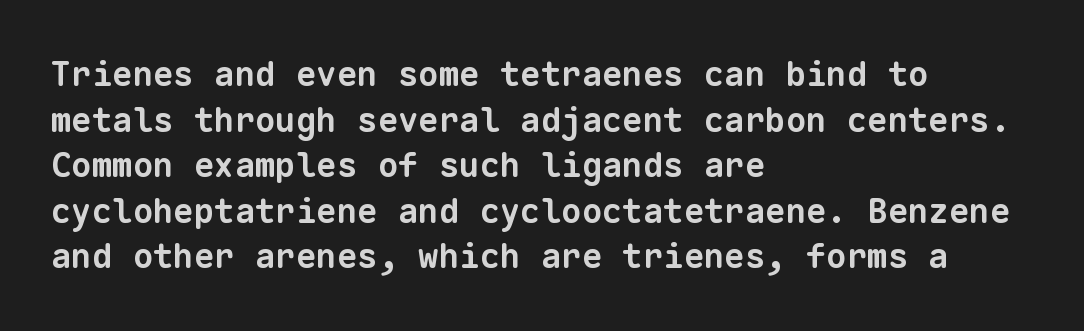
Q: Is the text bold? A: Yes.
Q: Is the typeface a serif or a sans-serif typeface? A: Sans-serif.
Q: Is the text underlined? A: No.
Q: How is the paragraph aligned? A: Left-aligned.
Q: Is the spacing between letters normal or unusually wide? A: Normal.
Q: Is the spacing between lines tight, normal or loose? A: Normal.
Q: Width (condensed, normal, or wide)? A: Normal.
Q: Stroke contrast? A: Low.
Q: x-height? A: Medium.
Q: Monospaced? A: Yes.
